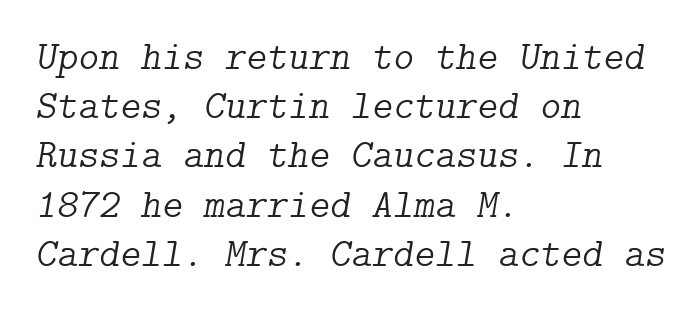
{"serif": "yes", "italic": "yes", "lean": "right", "slant_degrees": 9, "bold": "no", "weight": "light", "width": "normal", "stroke_contrast": "low", "x_height": "medium", "underline": "no", "align": "left", "line_spacing_ratio": 1.23, "letter_spacing": "normal", "letter_spacing_em": 0.0, "glyph_px": 40}
